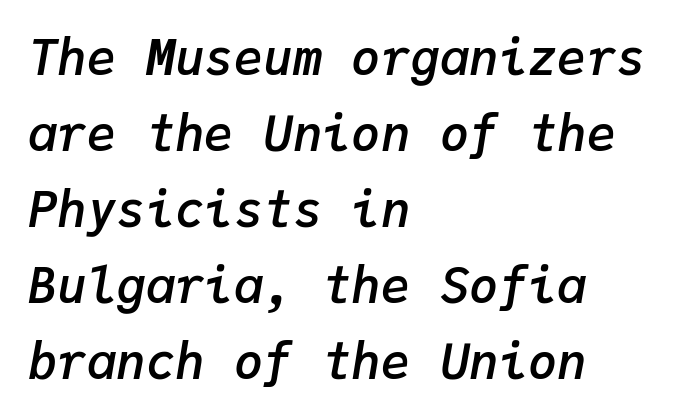
Q: Is the text bold? A: Semi-bold.
Q: Is the text italic (slanted)? A: Yes, it leans right by about 9 degrees.
Q: Is the text underlined? A: No.
Q: How is the paragraph aligned? A: Left-aligned.
Q: Is the spacing between letters normal or unusually wide? A: Normal.
Q: Is the spacing between lines tight, normal or loose? A: Normal.
Q: Width (condensed, normal, or wide)? A: Normal.
Q: Stroke contrast? A: Low.
Q: x-height? A: Medium.
Q: Monospaced? A: Yes.
